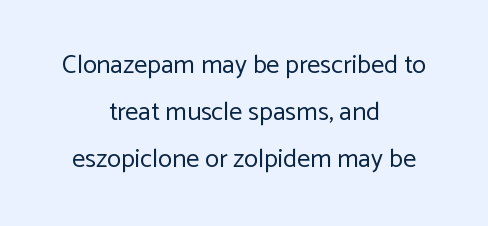
Q: Is the text bold? A: No.
Q: Is the text italic (slanted)? A: No, it is upright.
Q: Is the text underlined? A: No.
Q: How is the paragraph aligned? A: Centered.
Q: Is the spacing between letters normal or unusually wide? A: Normal.
